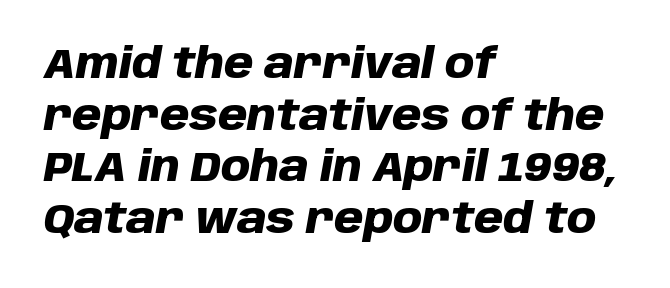
Q: Is the text bold? A: Yes.
Q: Is the text italic (slanted)? A: Yes, it leans right by about 10 degrees.
Q: Is the text underlined? A: No.
Q: How is the paragraph aligned? A: Left-aligned.
Q: Is the spacing between letters normal or unusually wide? A: Normal.
Q: Width (condensed, normal, or wide)? A: Normal.
Q: Stroke contrast? A: Low.
Q: x-height? A: Large.
Q: Monospaced? A: No.
